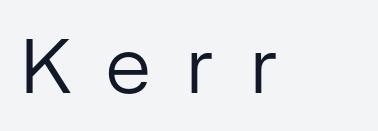
The image shows 77 px regular-weight sans-serif type, upright; set unusually wide letter spacing (+0.46 em), not underlined; low stroke contrast and a medium x-height.
